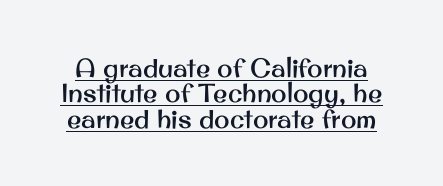
Q: Is the text italic (slanted)? A: No, it is upright.
Q: Is the text underlined? A: Yes.
Q: Is the spacing between letters normal or unusually wide? A: Normal.
Q: Is the spacing between lines tight, normal or loose? A: Tight.
